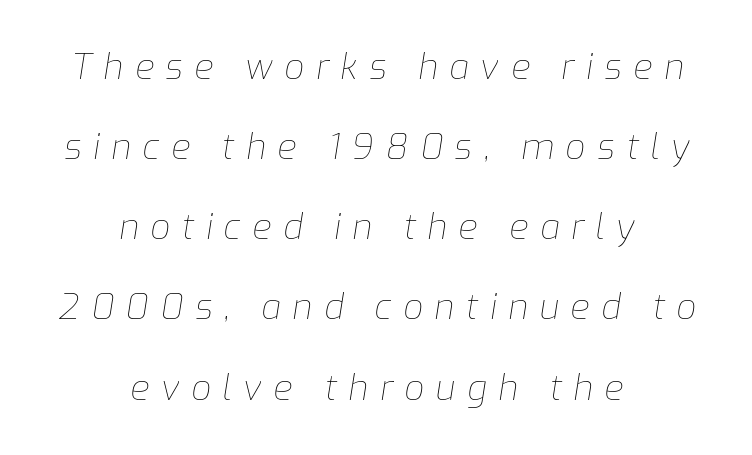
{"italic": "yes", "lean": "right", "slant_degrees": 9, "bold": "no", "weight": "thin", "width": "normal", "stroke_contrast": "low", "x_height": "medium", "monospaced": "no", "underline": "no", "align": "center", "line_spacing": "loose", "line_spacing_ratio": 2.29, "letter_spacing": "wide", "letter_spacing_em": 0.33, "glyph_px": 35}
